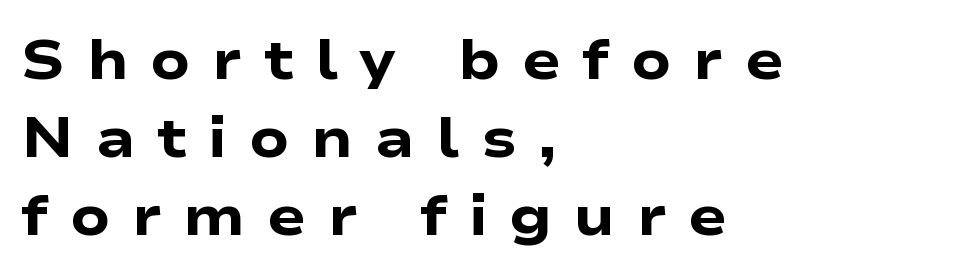
{"serif": "no", "italic": "no", "bold": "yes", "weight": "heavy", "width": "wide", "stroke_contrast": "low", "x_height": "medium", "monospaced": "no", "underline": "no", "align": "left", "line_spacing": "normal", "line_spacing_ratio": 1.37, "letter_spacing": "wide", "letter_spacing_em": 0.38, "glyph_px": 57}
